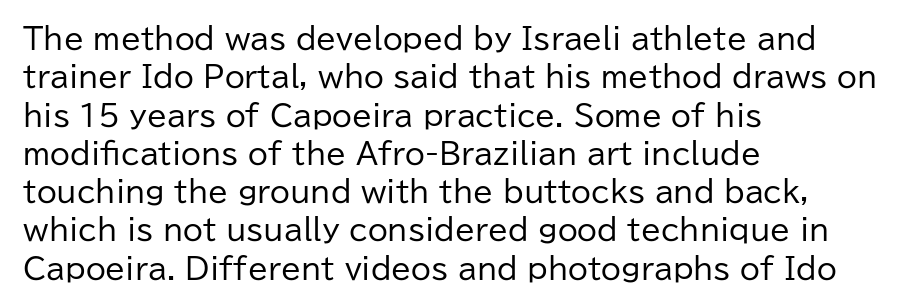
Each line starts at the same left margin while the right side varies. Letters rest on an invisible, unmarked baseline. Does extra space separate the letters? No, they use regular spacing. A typesetter would call this leading conventional body-copy spacing.
